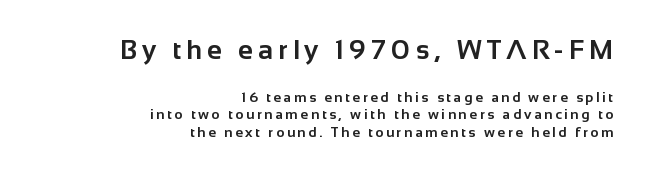
The image shows 27 px bold type, upright; set right-aligned, line spacing 1.24x, not underlined; the first (top) block is 1.93x larger.
